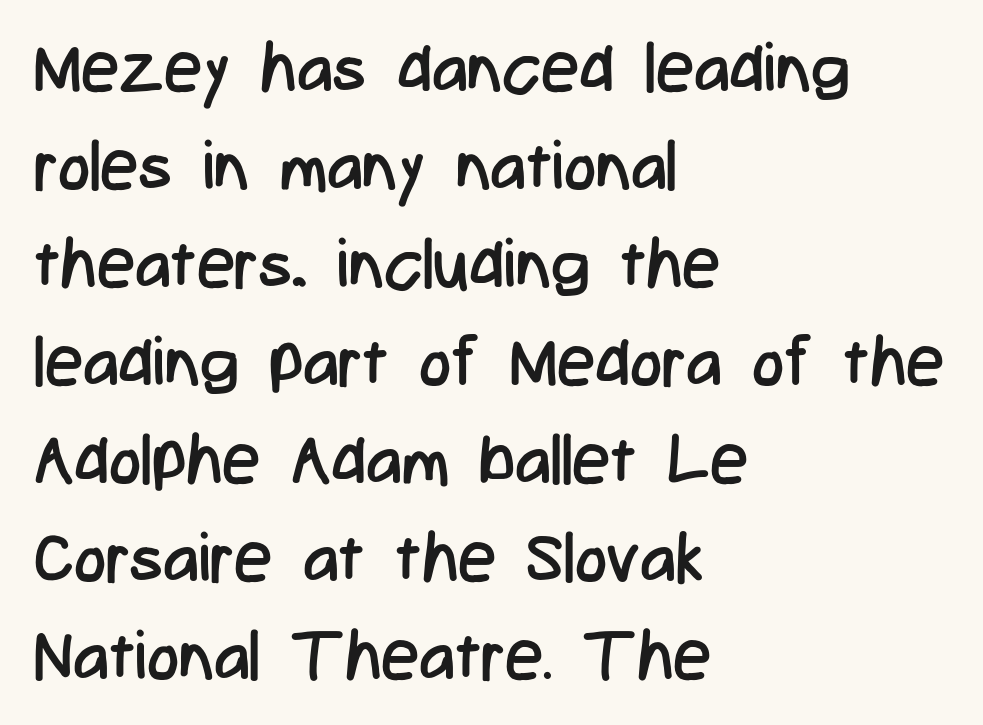
{"serif": "no", "italic": "no", "bold": "no", "weight": "regular", "width": "condensed", "stroke_contrast": "low", "x_height": "medium", "monospaced": "no", "underline": "no", "align": "left", "line_spacing": "normal", "line_spacing_ratio": 1.44, "letter_spacing": "normal", "letter_spacing_em": 0.0, "glyph_px": 68}
